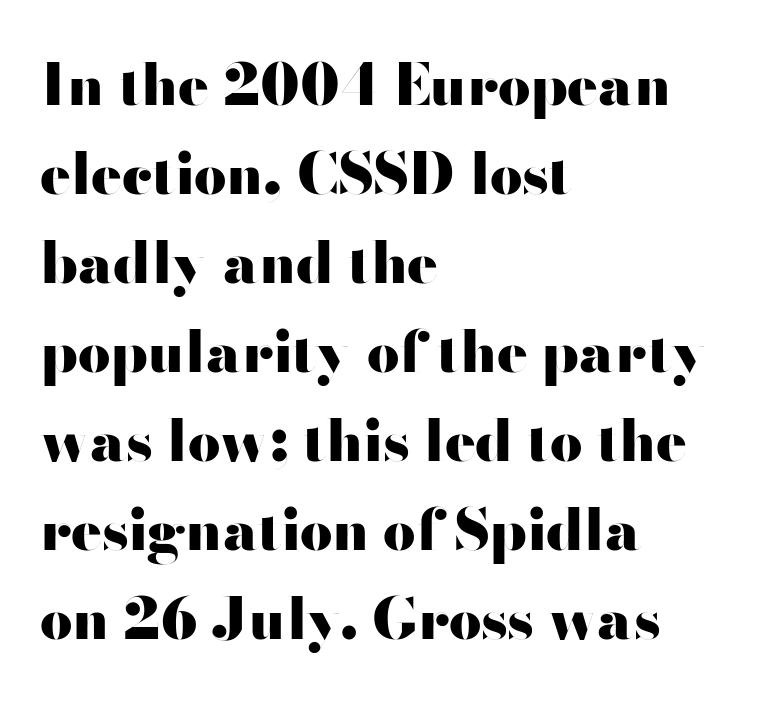
Each letter keeps its own natural width here, so spacing adapts to shape. Every row of glyphs begins at an identical x-position on the left. Heavy-handed strokes throughout: this text is bold. Anything drawn beneath the words? Only blank space. Leading: standard.
